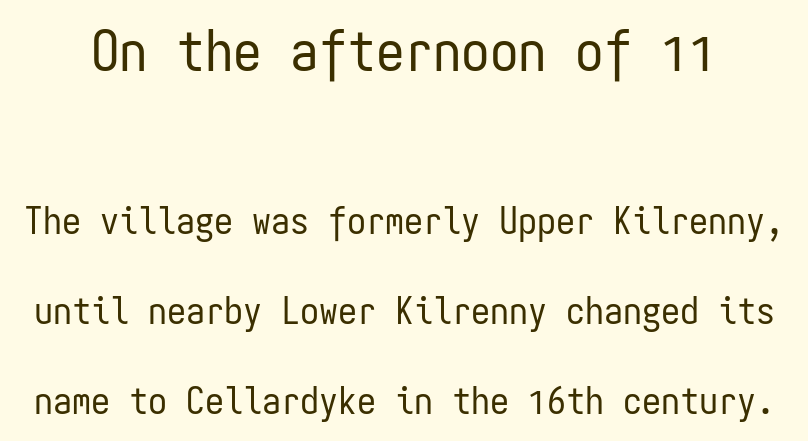
The image shows 57 px regular-weight, condensed sans-serif type, upright, monospaced; set loose line spacing (2.37x), normal letter spacing, not underlined; the first (top) block is 1.5x larger; low stroke contrast and a medium x-height.
